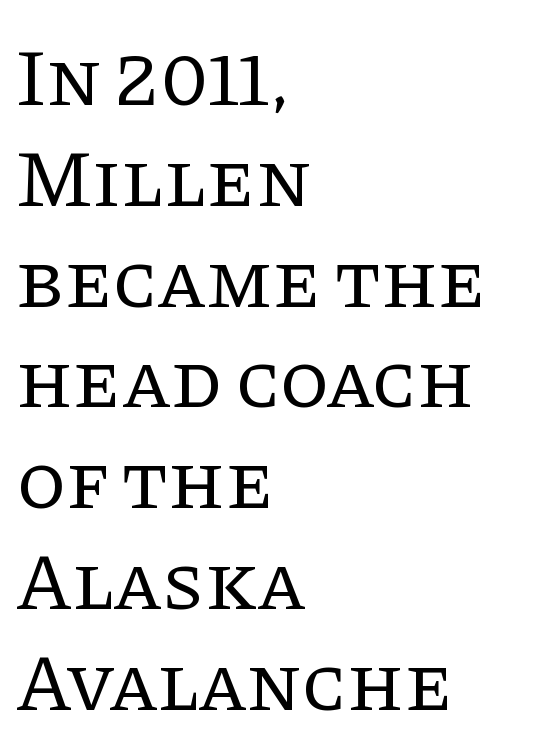
{"serif": "yes", "italic": "no", "bold": "no", "weight": "regular", "width": "normal", "stroke_contrast": "low", "x_height": "large", "monospaced": "no", "underline": "no", "align": "left", "line_spacing": "normal", "line_spacing_ratio": 1.26, "letter_spacing": "normal", "letter_spacing_em": 0.0, "glyph_px": 80}
